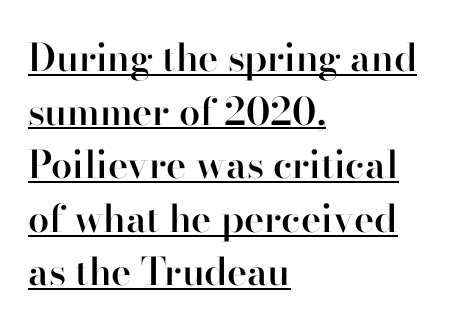
Do the characters align in a grid? No, the font is proportional. Each new line begins a customary step beneath the previous one. Check the space under the baseline: a stroke is drawn there. To sum up the face: it has serifs.
